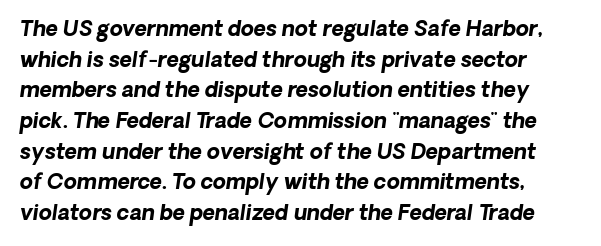
Students, this is bold: see how much ink each stroke carries. The rendering uses a moderate line-height, typical for paragraphs. The baseline area is clear. Short and long lines alike share a common starting point at left.
